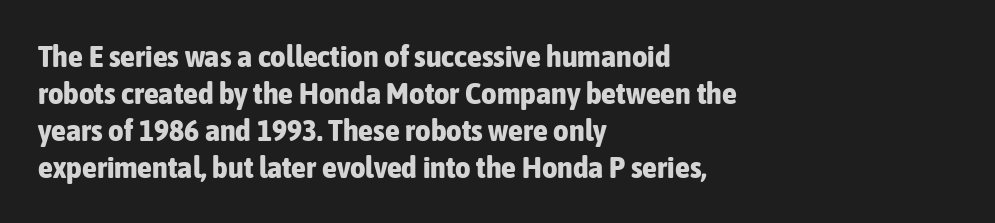
Q: Is the text bold? A: Yes.
Q: Is the text italic (slanted)? A: No, it is upright.
Q: Is the typeface a serif or a sans-serif typeface? A: Sans-serif.
Q: Is the text underlined? A: No.
Q: How is the paragraph aligned? A: Left-aligned.
Q: Is the spacing between letters normal or unusually wide? A: Normal.
Q: Width (condensed, normal, or wide)? A: Condensed.
Q: Stroke contrast? A: Low.
Q: x-height? A: Medium.
Q: Monospaced? A: No.
